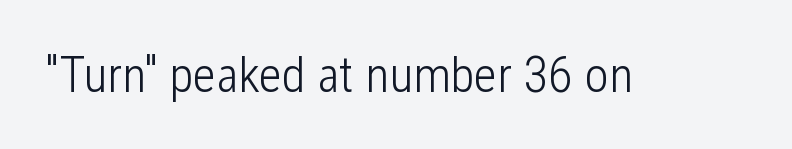
The image shows 51 px light, condensed sans-serif type, upright; set normal letter spacing, not underlined; low stroke contrast and a medium x-height.
